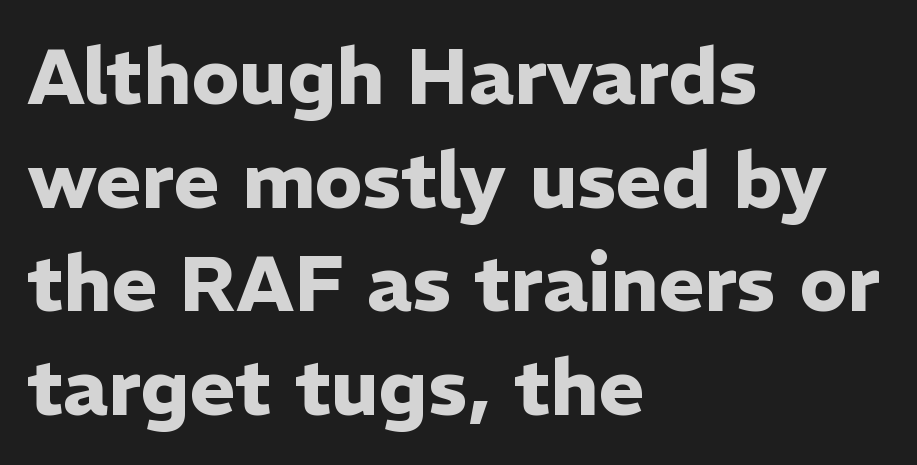
{"serif": "no", "italic": "no", "bold": "yes", "weight": "heavy", "width": "normal", "stroke_contrast": "low", "x_height": "medium", "monospaced": "no", "underline": "no", "align": "left", "line_spacing": "normal", "line_spacing_ratio": 1.33, "letter_spacing": "normal", "letter_spacing_em": 0.0, "glyph_px": 78}
